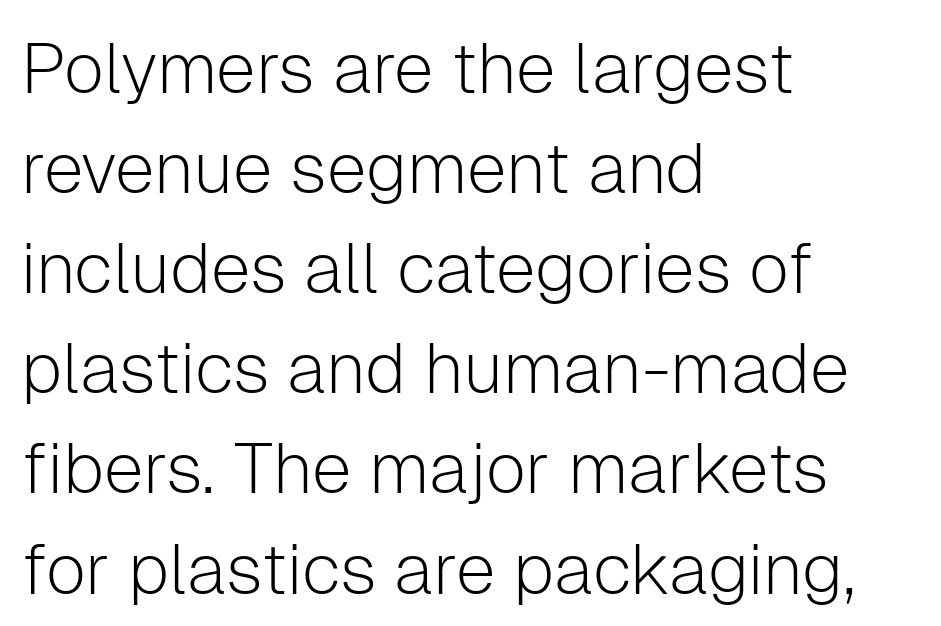
Q: Is the text bold? A: No.
Q: Is the text italic (slanted)? A: No, it is upright.
Q: Is the typeface a serif or a sans-serif typeface? A: Sans-serif.
Q: Is the text underlined? A: No.
Q: How is the paragraph aligned? A: Left-aligned.
Q: Is the spacing between letters normal or unusually wide? A: Normal.
Q: Is the spacing between lines tight, normal or loose? A: Normal.
Q: Width (condensed, normal, or wide)? A: Normal.
Q: Stroke contrast? A: Low.
Q: x-height? A: Medium.
Q: Monospaced? A: No.
